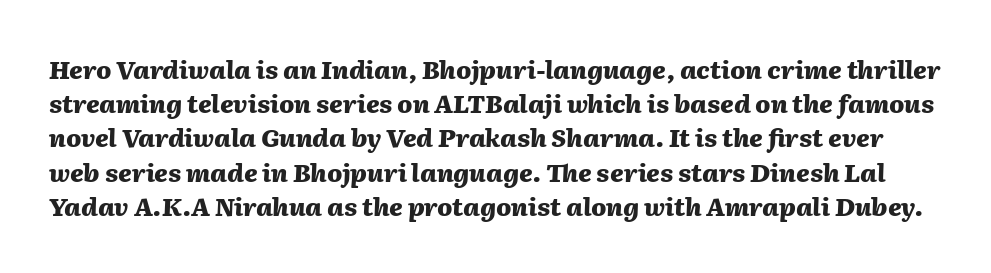
The image shows 25 px bold type, italic (leaning right); set normal line spacing (1.37x), normal letter spacing, not underlined.
